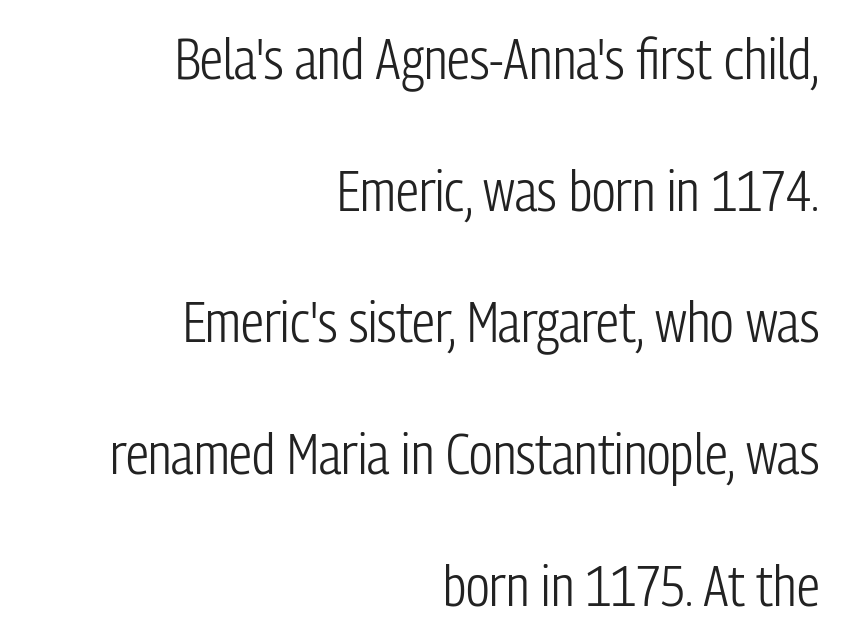
These lines stand farther apart than default settings would place them. The lines in this sample share a right terminus and differ only in where they begin. A typesetter would mark this as roman, not italic. Decoration check: the copy has no underline. Stroke thickness stays within the range of a standard reading face or lighter. Observe the absence of serifs on each vertical stroke in this sample.
